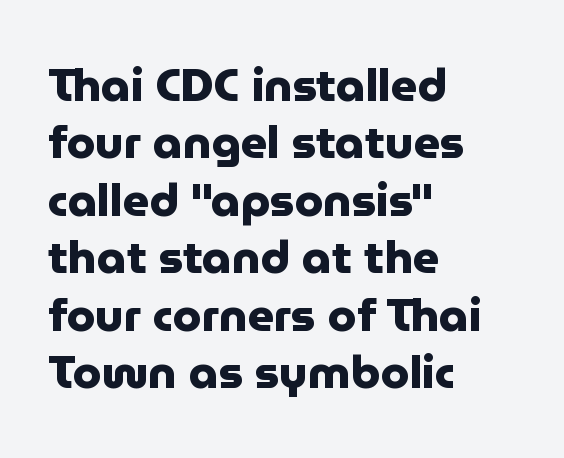
Short note: letters normally spaced. Set as a true bold cut, around the 700 mark. Tall strokes in this sample are plumb rather than angled. The gap between lines stays unmarked. Typographically, this falls in the sans-serif category.
